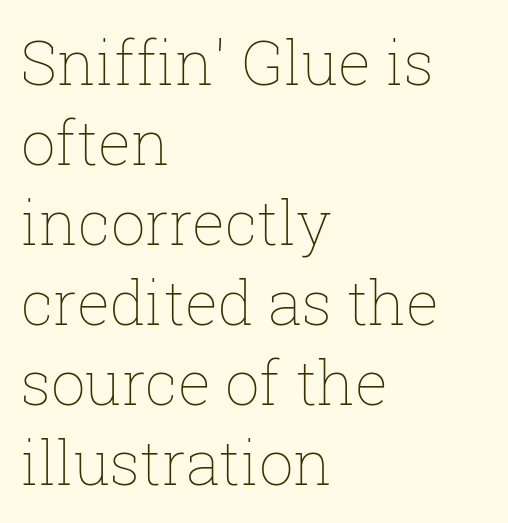
The image shows 61 px thin type, upright; set left-aligned, normal line spacing (1.31x), normal letter spacing, not underlined; low stroke contrast and a medium x-height.
